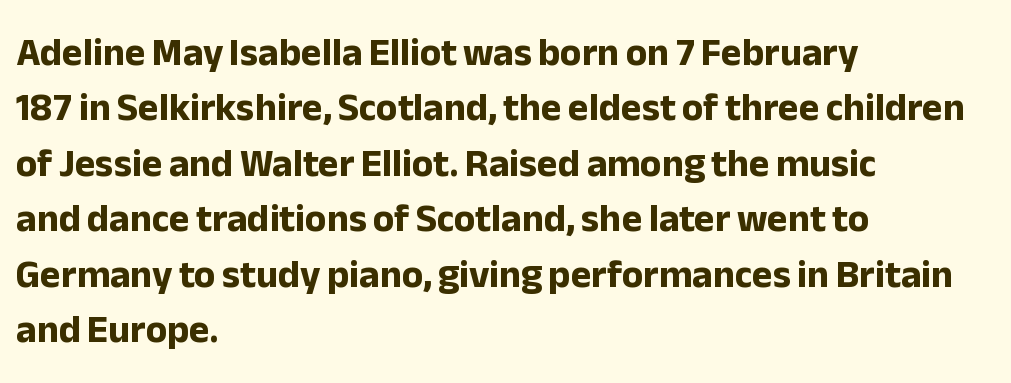
Is the type bold? Yes — the strokes are clearly thick and heavy. The rendering uses a moderate line-height, typical for paragraphs. The axis of the letterforms is exactly vertical. The area under the type is left untouched. A classic flush-left, rag-right setting is used for this passage.
